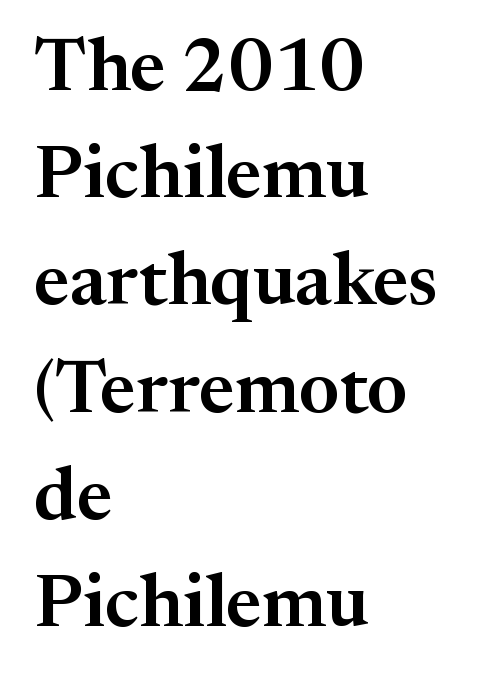
Do the characters align in a grid? No, the font is proportional. This rendering employs a face with finishing strokes, i.e., a serif. The paragraph shown leans on its left margin. Caption: standard tracking, unaltered. The lines sit at an ordinary, default distance from one another. Nobody drew a line under any word here.
